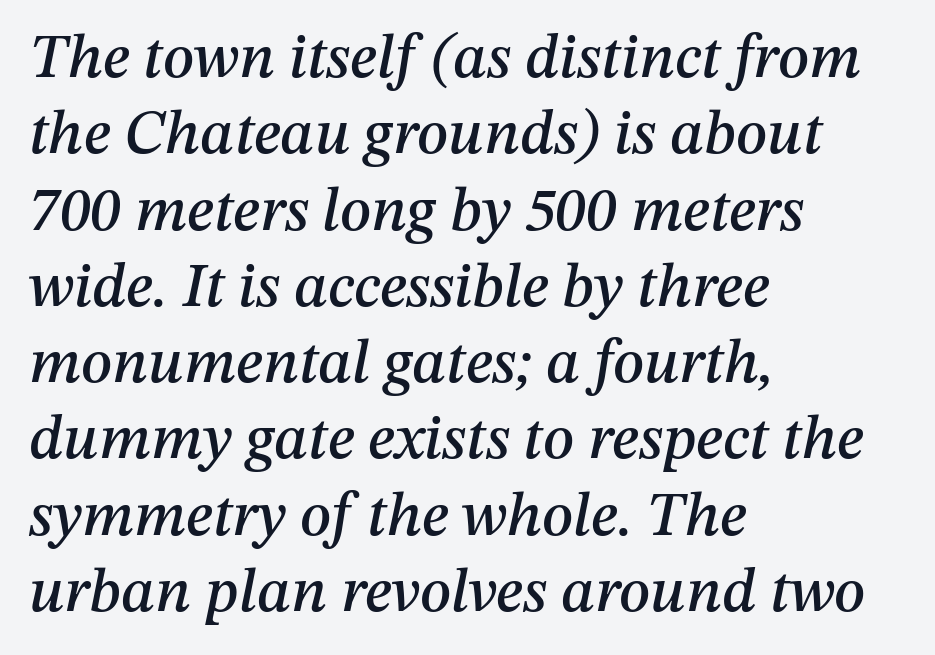
{"italic": "yes", "lean": "right", "slant_degrees": 12, "width": "normal", "stroke_contrast": "medium", "x_height": "medium", "monospaced": "no", "underline": "no", "align": "left", "line_spacing_ratio": 1.23, "letter_spacing": "normal", "letter_spacing_em": 0.0, "glyph_px": 62}
